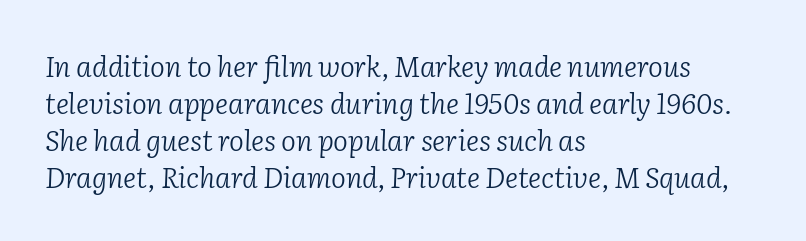
Q: Is the text bold? A: No.
Q: Is the text italic (slanted)? A: Yes, it leans right by about 2 degrees.
Q: Is the typeface a serif or a sans-serif typeface? A: Serif.
Q: Is the text underlined? A: No.
Q: How is the paragraph aligned? A: Left-aligned.
Q: Is the spacing between letters normal or unusually wide? A: Normal.
Q: Is the spacing between lines tight, normal or loose? A: Normal.
Q: Width (condensed, normal, or wide)? A: Normal.
Q: Stroke contrast? A: Low.
Q: x-height? A: Medium.
Q: Monospaced? A: No.
